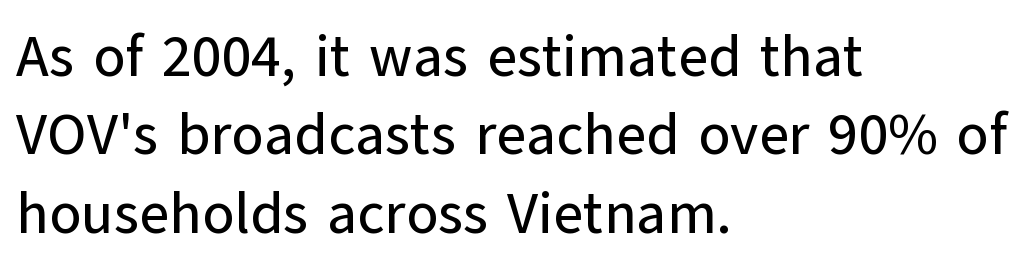
{"serif": "no", "italic": "no", "width": "normal", "stroke_contrast": "low", "x_height": "medium", "monospaced": "no", "underline": "no", "align": "left", "line_spacing": "normal", "line_spacing_ratio": 1.35, "letter_spacing": "normal", "letter_spacing_em": 0.0, "glyph_px": 58}
